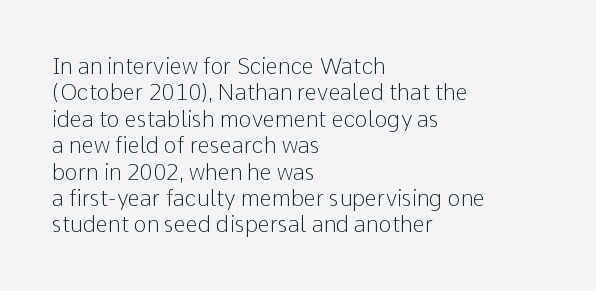
This sample uses an upright cut, with every glyph sitting square on the baseline. Underlining? Definitely not there. Heaviness? Minimal to ordinary, like unemphasized prose. Short note: letters normally spaced. Where is the straight margin? On the left.
